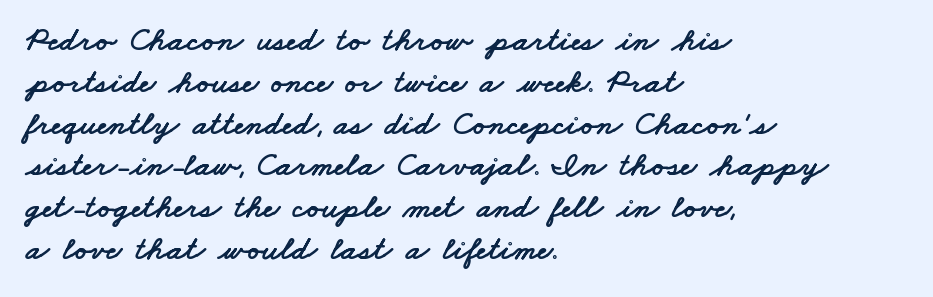
Q: Is the typeface a serif or a sans-serif typeface? A: Sans-serif.
Q: Is the text underlined? A: No.
Q: How is the paragraph aligned? A: Left-aligned.
Q: Is the spacing between letters normal or unusually wide? A: Normal.
Q: Width (condensed, normal, or wide)? A: Wide.
Q: Stroke contrast? A: Low.
Q: x-height? A: Small.
Q: Monospaced? A: No.
